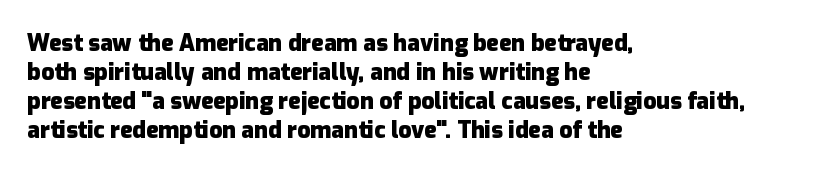
The typography opts for an upright posture over an oblique one. What weight is shown? A full bold with thick strokes. How would I describe the line gaps? Plain and ordinary. Each line starts at the same left margin while the right side varies.
